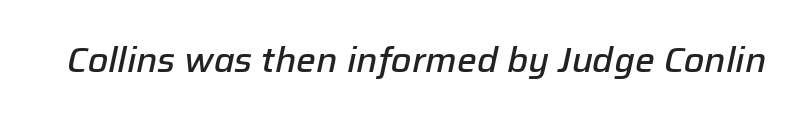
{"italic": "yes", "lean": "right", "slant_degrees": 12, "bold": "semi", "weight": "semibold", "width": "normal", "stroke_contrast": "low", "x_height": "medium", "monospaced": "no", "underline": "no", "letter_spacing": "normal", "letter_spacing_em": 0.0, "glyph_px": 35}
